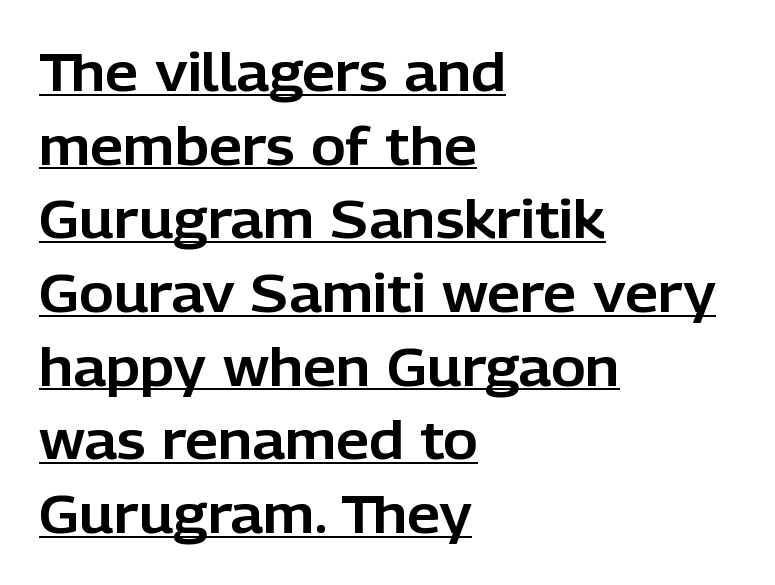
Q: Is the text italic (slanted)? A: No, it is upright.
Q: Is the typeface a serif or a sans-serif typeface? A: Sans-serif.
Q: Is the text underlined? A: Yes.
Q: How is the paragraph aligned? A: Left-aligned.
Q: Is the spacing between letters normal or unusually wide? A: Normal.
Q: Is the spacing between lines tight, normal or loose? A: Normal.
Q: Width (condensed, normal, or wide)? A: Normal.
Q: Stroke contrast? A: Low.
Q: x-height? A: Medium.
Q: Monospaced? A: No.
